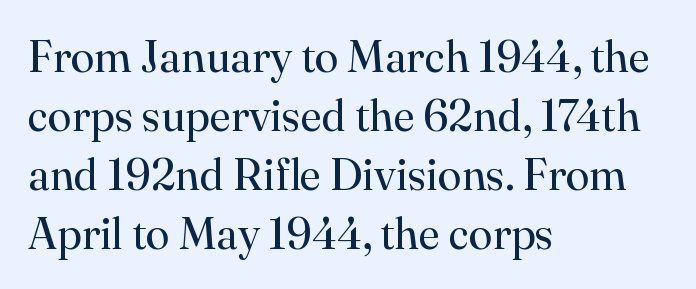
The image shows 44 px regular-weight serif type, upright; set left-aligned, normal line spacing (1.34x), normal letter spacing, not underlined; high stroke contrast and a small x-height.
